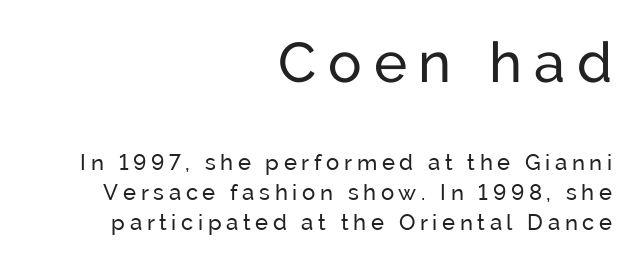
{"serif": "no", "italic": "no", "bold": "no", "weight": "regular", "width": "normal", "stroke_contrast": "low", "x_height": "medium", "monospaced": "no", "underline": "no", "align": "right", "line_spacing": "normal", "line_spacing_ratio": 1.35, "letter_spacing": "wide", "letter_spacing_em": 0.21, "larger_block": "first", "size_ratio": 2.55, "glyph_px": 56}
